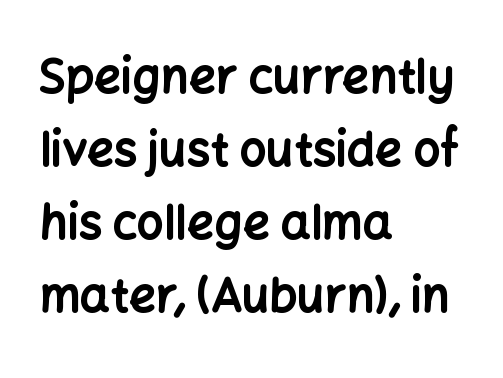
The image shows 47 px bold sans-serif type, upright; set left-aligned, normal line spacing (1.55x), normal letter spacing, not underlined; low stroke contrast and a medium x-height.
